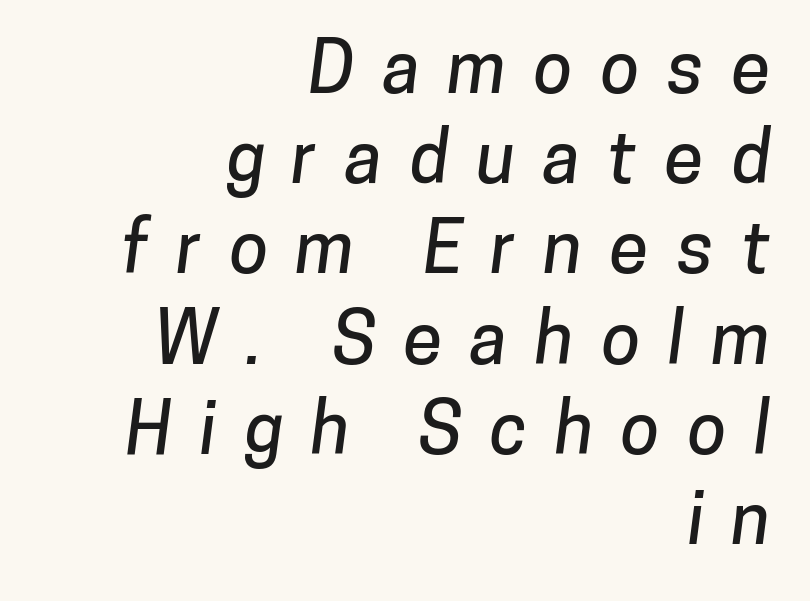
{"serif": "no", "width": "normal", "stroke_contrast": "low", "x_height": "medium", "monospaced": "no", "underline": "no", "align": "right", "line_spacing": "normal", "line_spacing_ratio": 1.27, "letter_spacing": "wide", "letter_spacing_em": 0.39, "glyph_px": 71}
